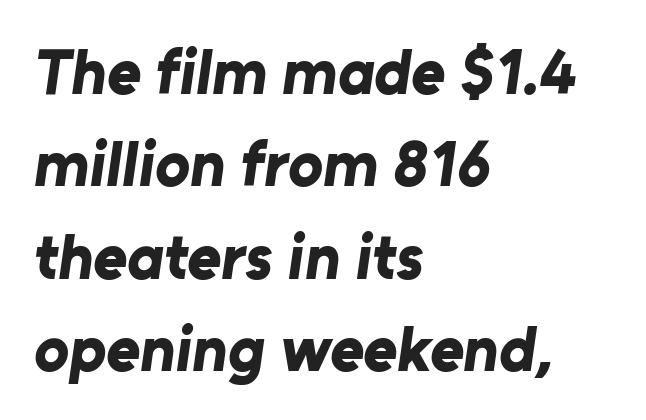
Varying glyph widths throughout — classic text-font behaviour. Glance below the letters and you will spot only blank space. The text was rendered using a sans face with plain stroke endings. Typesetter's note: full bold, strokes at maximum text heaviness.
